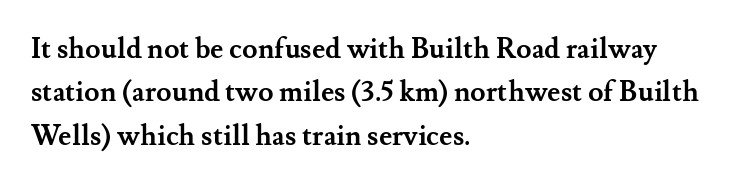
{"serif": "yes", "italic": "no", "bold": "yes", "weight": "semibold", "width": "normal", "stroke_contrast": "medium", "x_height": "small", "monospaced": "no", "underline": "no", "align": "left", "line_spacing": "normal", "line_spacing_ratio": 1.55, "letter_spacing": "normal", "letter_spacing_em": 0.0, "glyph_px": 28}
